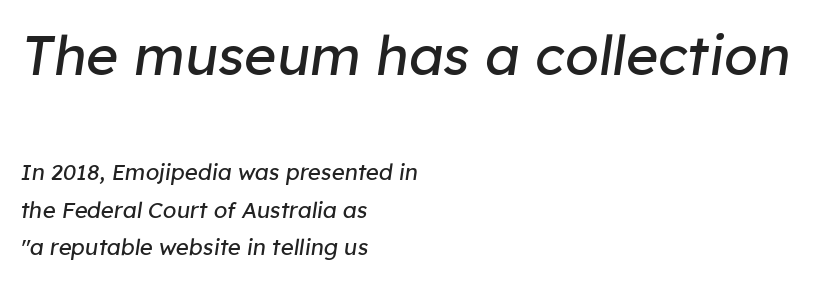
You get the large type first, then a drop to smaller type. You can tell it's italic because the verticals aren't actually vertical. The line texture is even and compact thanks to regular tracking. Horizontal alignment here is leftward, the default for most running prose. The strip under each line holds only bare page.
